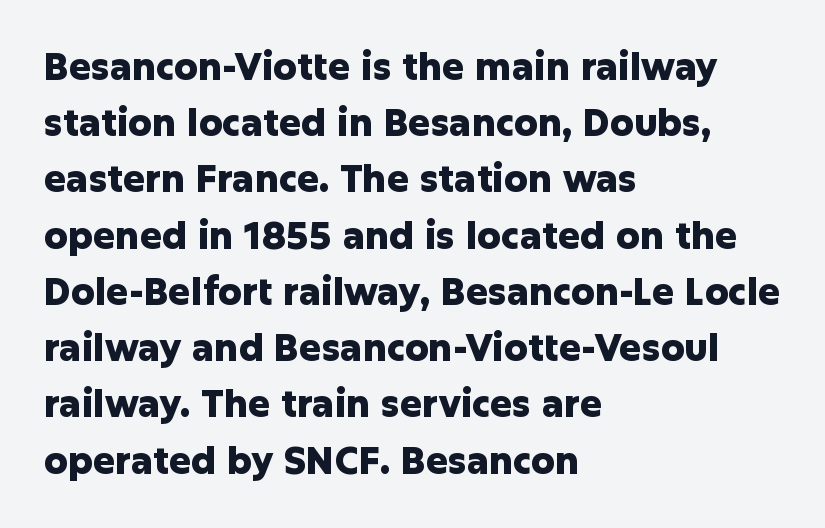
{"serif": "no", "italic": "no", "bold": "yes", "weight": "heavy", "width": "normal", "stroke_contrast": "low", "x_height": "medium", "monospaced": "no", "underline": "no", "align": "left", "line_spacing": "normal", "line_spacing_ratio": 1.52, "letter_spacing": "normal", "letter_spacing_em": 0.0, "glyph_px": 37}
